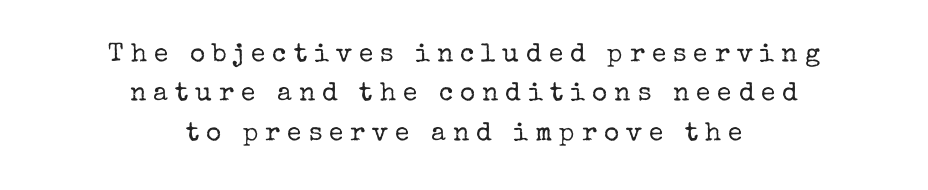
Each row of text sits above clean, open space. Evenly set lines give the paragraph a standard silhouette. Characters remain perfectly vertical along every line. The compositor balanced each line on the midline. You could only call the tracking loose — the letters float apart.
